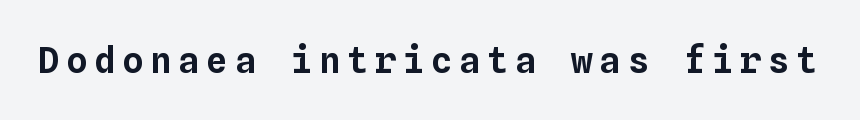
The image shows 36 px text type, upright, monospaced; set not underlined; low stroke contrast and a medium x-height.
